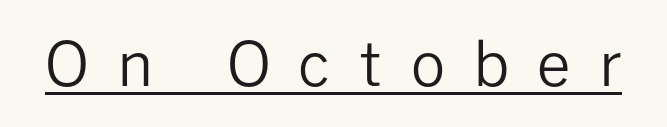
The passage shown is typed in a proportional face where columns would drift. Quick note: not italic, upright. Between one letter and the next there's a generous, obvious gap. The face looks like a standard text weight, possibly lighter.
